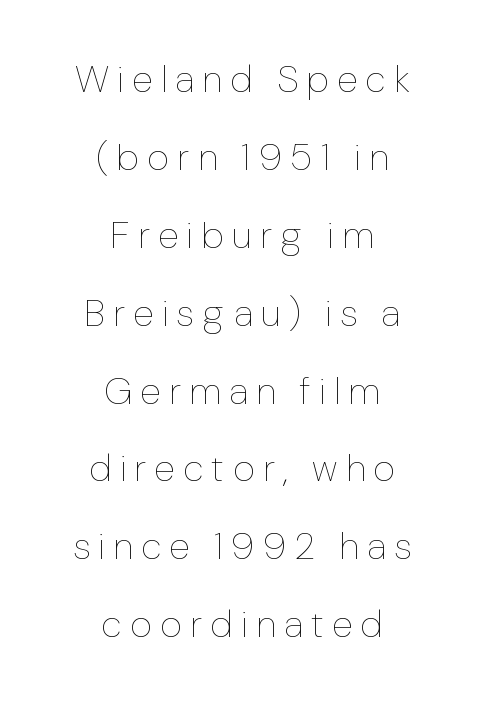
{"italic": "no", "bold": "no", "weight": "thin", "width": "normal", "stroke_contrast": "low", "x_height": "medium", "monospaced": "no", "underline": "no", "align": "center", "line_spacing": "loose", "line_spacing_ratio": 2.05, "letter_spacing": "wide", "letter_spacing_em": 0.22, "glyph_px": 38}
